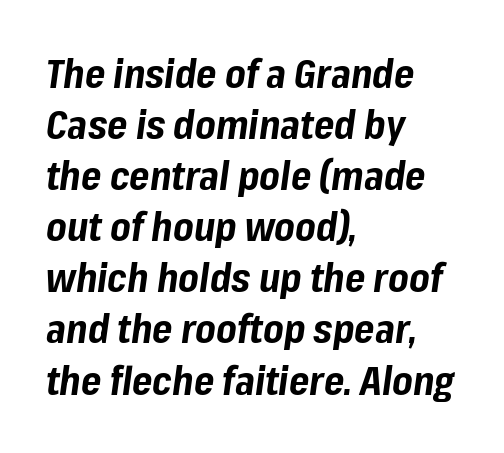
Typesetter's note: full bold, strokes at maximum text heaviness. Each row of text sits above clean, open space. The rendering uses natural spacing where letterforms have individual widths. The whole block is typeset with a tilt. The type is set solid horizontally, with unmodified tracking. Alignment: flush left.
